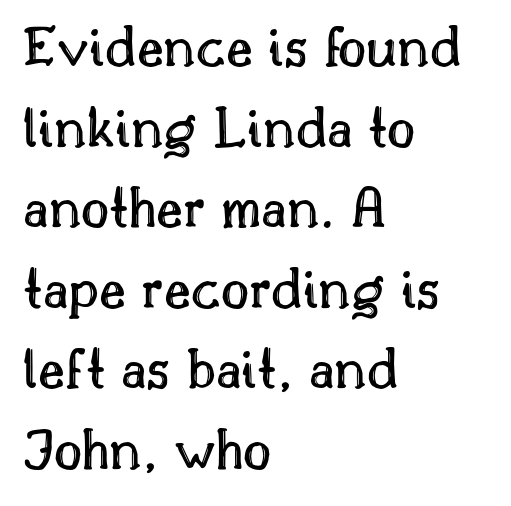
{"italic": "no", "width": "normal", "x_height": "small", "monospaced": "no", "underline": "no", "align": "left", "line_spacing": "normal", "line_spacing_ratio": 1.32, "letter_spacing": "normal", "letter_spacing_em": 0.0, "glyph_px": 61}
